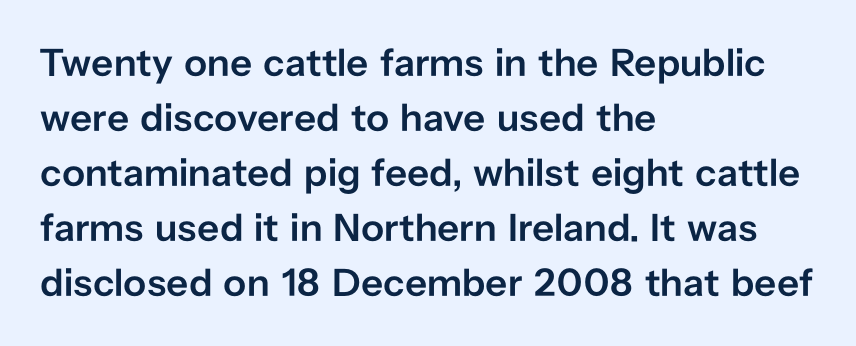
Q: Is the text bold? A: Semi-bold.
Q: Is the text italic (slanted)? A: No, it is upright.
Q: Is the typeface a serif or a sans-serif typeface? A: Sans-serif.
Q: Is the text underlined? A: No.
Q: How is the paragraph aligned? A: Left-aligned.
Q: Is the spacing between letters normal or unusually wide? A: Normal.
Q: Is the spacing between lines tight, normal or loose? A: Normal.
Q: Width (condensed, normal, or wide)? A: Normal.
Q: Stroke contrast? A: Low.
Q: x-height? A: Medium.
Q: Monospaced? A: No.
